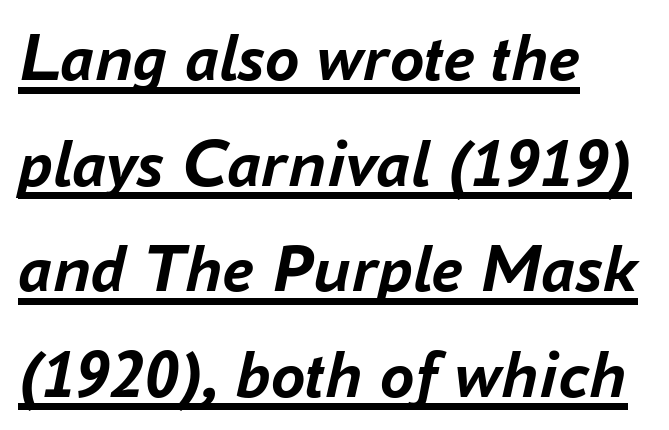
{"italic": "yes", "lean": "right", "slant_degrees": 16, "bold": "yes", "weight": "semibold", "width": "normal", "stroke_contrast": "low", "x_height": "medium", "monospaced": "no", "underline": "yes", "align": "left", "line_spacing": "normal", "line_spacing_ratio": 1.53, "letter_spacing": "normal", "letter_spacing_em": 0.0, "glyph_px": 69}
